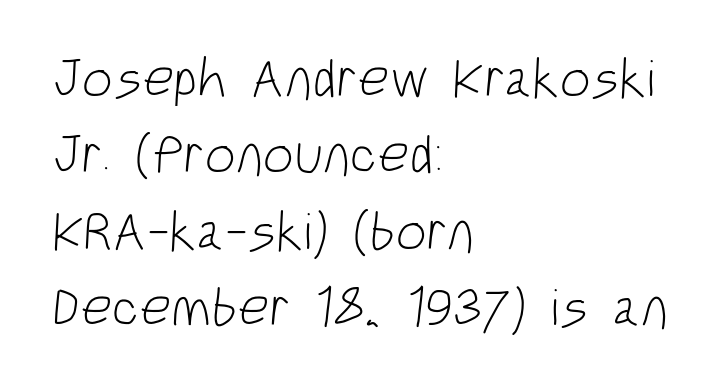
Weight: not bold — regular or lighter. Each row of text sits above clean, open space. Proportional: the letters do not fall into vertical columns. These lines are set flush left with a ragged right edge.
